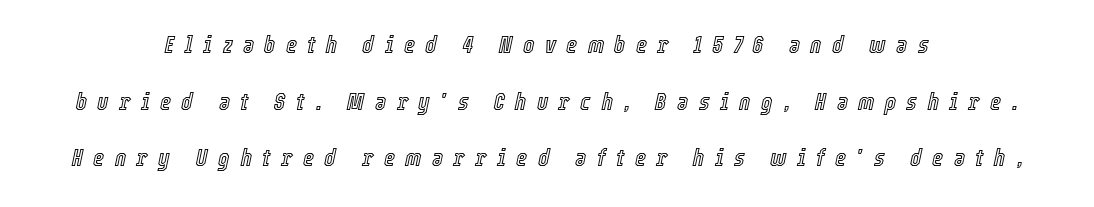
The image shows 24 px text type, italic (leaning right); set centered, loose line spacing (2.36x), unusually wide letter spacing (+0.43 em), not underlined.
